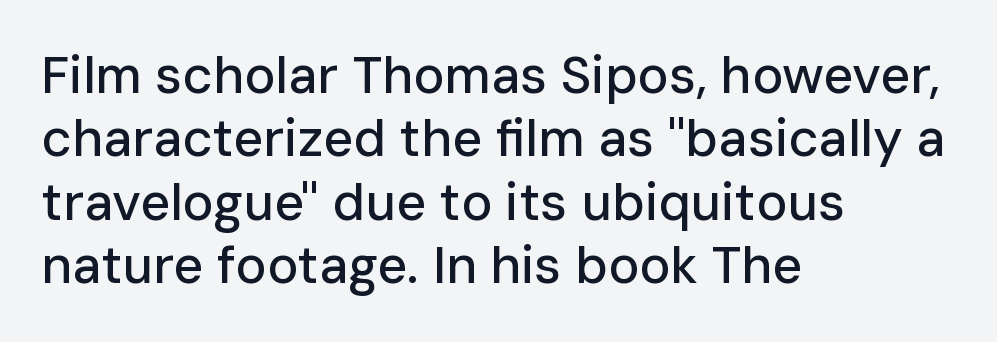
{"serif": "no", "italic": "no", "width": "normal", "stroke_contrast": "low", "x_height": "medium", "monospaced": "no", "underline": "no", "align": "left", "line_spacing_ratio": 1.22, "letter_spacing": "normal", "letter_spacing_em": 0.0, "glyph_px": 52}
